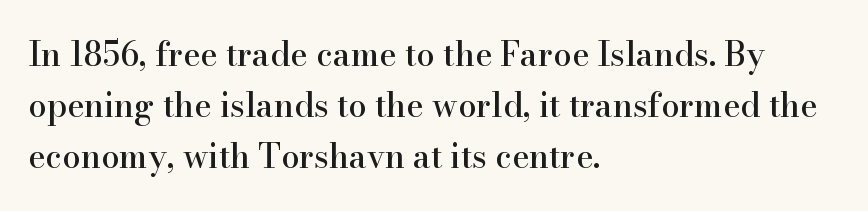
{"serif": "yes", "italic": "no", "width": "normal", "stroke_contrast": "high", "x_height": "small", "monospaced": "no", "underline": "no", "align": "left", "line_spacing": "normal", "line_spacing_ratio": 1.55, "letter_spacing": "normal", "letter_spacing_em": 0.0, "glyph_px": 33}
